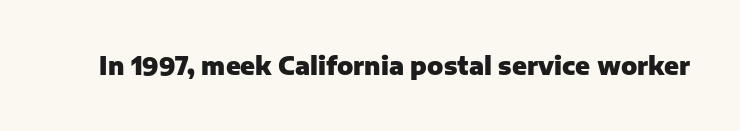
Q: Is the text bold? A: Yes.
Q: Is the text italic (slanted)? A: No, it is upright.
Q: Is the text underlined? A: No.
Q: Is the spacing between letters normal or unusually wide? A: Normal.
